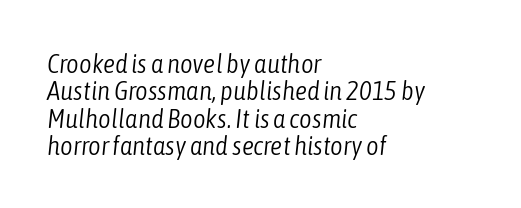
{"italic": "yes", "lean": "right", "slant_degrees": 6, "bold": "no", "underline": "no", "align": "left", "line_spacing": "tight", "line_spacing_ratio": 1.01, "letter_spacing": "normal", "letter_spacing_em": 0.0, "glyph_px": 27}
